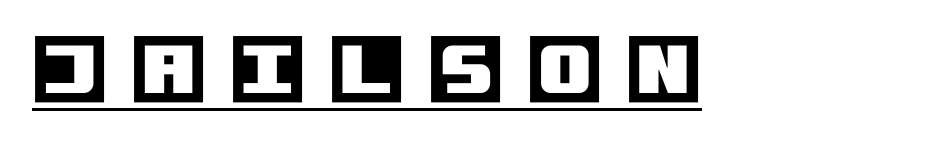
{"italic": "no", "width": "normal", "x_height": "large", "underline": "yes", "letter_spacing": "wide", "letter_spacing_em": 0.31, "glyph_px": 77}
